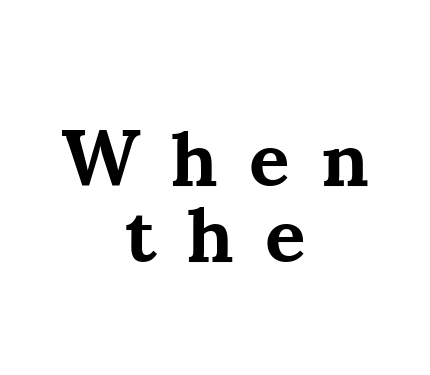
Designer's note — italics off, roman on. Emphasis by weight is at full strength: bold. Cramped leading. Proportional: the letters do not fall into vertical columns.
